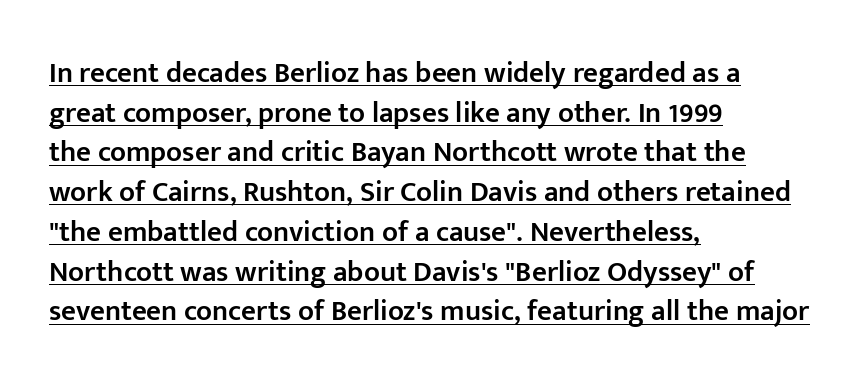
Q: Is the text bold? A: Semi-bold.
Q: Is the text italic (slanted)? A: No, it is upright.
Q: Is the typeface a serif or a sans-serif typeface? A: Sans-serif.
Q: Is the text underlined? A: Yes.
Q: How is the paragraph aligned? A: Left-aligned.
Q: Is the spacing between letters normal or unusually wide? A: Normal.
Q: Is the spacing between lines tight, normal or loose? A: Normal.
Q: Width (condensed, normal, or wide)? A: Normal.
Q: Stroke contrast? A: Low.
Q: x-height? A: Medium.
Q: Monospaced? A: No.
